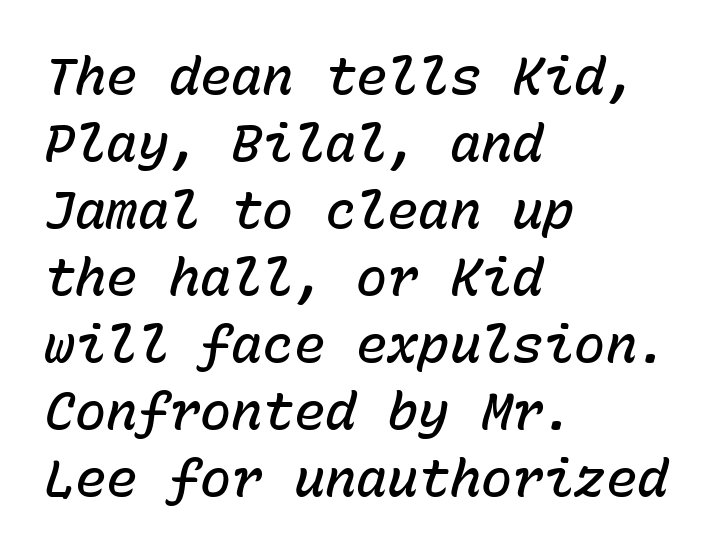
{"italic": "yes", "lean": "right", "slant_degrees": 15, "bold": "semi", "weight": "semibold", "width": "normal", "stroke_contrast": "low", "x_height": "medium", "monospaced": "yes", "underline": "no", "align": "left", "line_spacing": "normal", "line_spacing_ratio": 1.29, "letter_spacing": "normal", "letter_spacing_em": 0.0, "glyph_px": 52}
